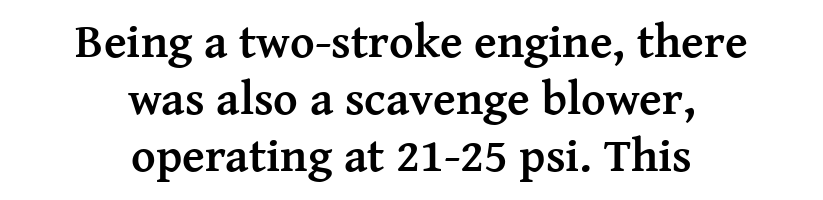
Compared with a flush-left layout, this one balances lines on the center instead. The passage shown is not underscored anywhere. You could call the tracking neutral — neither tight nor loose. A typesetter would label this face a serif. Every character sits straight up, as roman type does. The typesetting leans heavy: a genuine bold.
